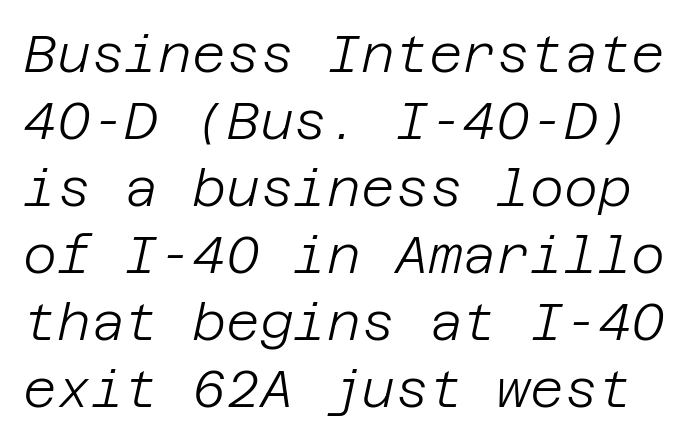
The image shows 52 px light type, italic (leaning right); set normal line spacing (1.29x), normal letter spacing, not underlined; low stroke contrast and a large x-height.
